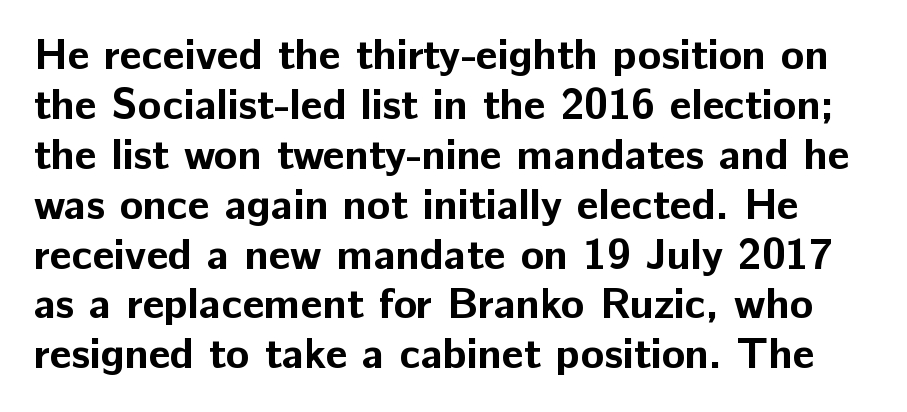
Do the characters align in a grid? No, the font is proportional. Each row of text sits above clean, open space. Nothing sits at the stroke ends, so this counts as sans-serif. The strokes are fattened all the way to bold. The specimen reads as upright at a glance. There is no visible air inserted between adjacent glyphs.
